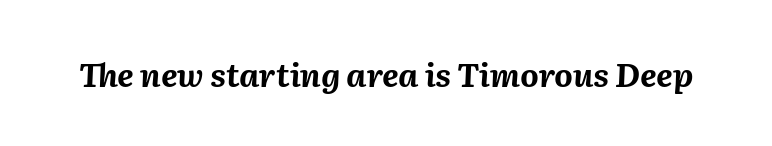
The image shows 32 px bold type, italic (leaning right); set normal letter spacing, not underlined; medium stroke contrast and a medium x-height.
